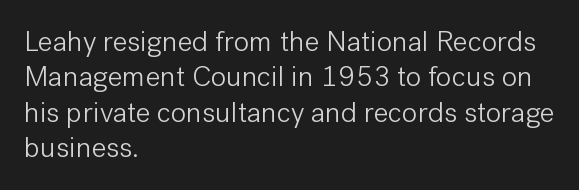
Q: Is the text bold? A: No.
Q: Is the text italic (slanted)? A: No, it is upright.
Q: Is the typeface a serif or a sans-serif typeface? A: Sans-serif.
Q: Is the text underlined? A: No.
Q: How is the paragraph aligned? A: Left-aligned.
Q: Is the spacing between letters normal or unusually wide? A: Normal.
Q: Width (condensed, normal, or wide)? A: Normal.
Q: Stroke contrast? A: Low.
Q: x-height? A: Medium.
Q: Monospaced? A: No.
